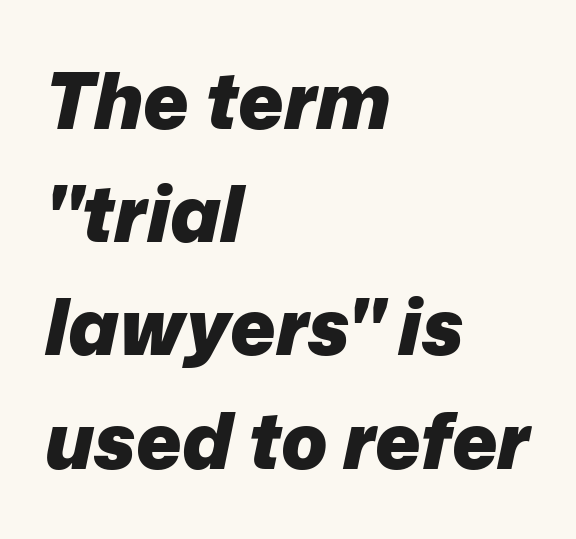
{"italic": "yes", "lean": "right", "slant_degrees": 12, "bold": "yes", "weight": "heavy", "width": "normal", "stroke_contrast": "low", "x_height": "medium", "monospaced": "no", "underline": "no", "align": "left", "line_spacing": "normal", "line_spacing_ratio": 1.47, "letter_spacing": "normal", "letter_spacing_em": 0.0, "glyph_px": 77}
